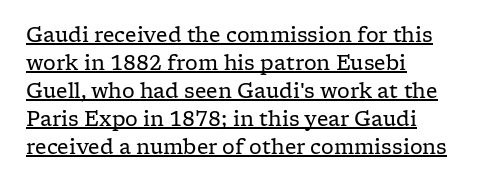
{"italic": "no", "bold": "no", "underline": "yes", "align": "left", "line_spacing": "normal", "line_spacing_ratio": 1.4, "letter_spacing": "normal", "letter_spacing_em": 0.0, "glyph_px": 20}
